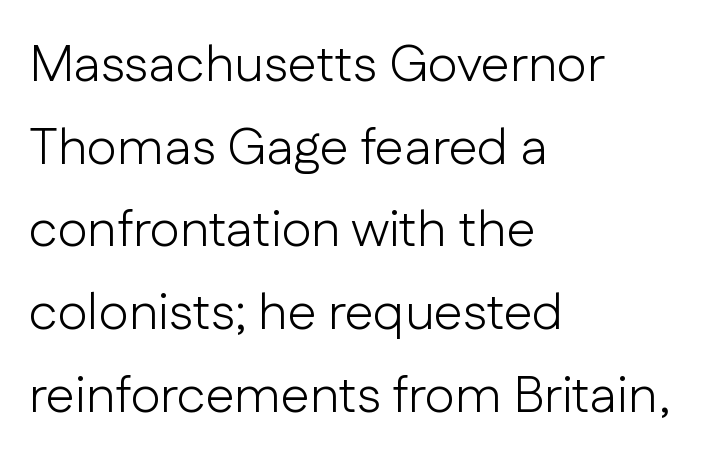
Q: Is the text bold? A: No.
Q: Is the text italic (slanted)? A: No, it is upright.
Q: Is the typeface a serif or a sans-serif typeface? A: Sans-serif.
Q: Is the text underlined? A: No.
Q: How is the paragraph aligned? A: Left-aligned.
Q: Is the spacing between letters normal or unusually wide? A: Normal.
Q: Is the spacing between lines tight, normal or loose? A: Normal.
Q: Width (condensed, normal, or wide)? A: Normal.
Q: Stroke contrast? A: Low.
Q: x-height? A: Medium.
Q: Monospaced? A: No.
